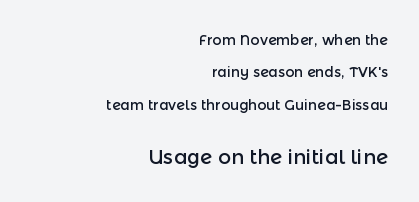
Q: Is the text italic (slanted)? A: No, it is upright.
Q: Is the text underlined? A: No.
Q: How is the paragraph aligned? A: Right-aligned.
Q: Is the spacing between letters normal or unusually wide? A: Normal.
Q: Is the spacing between lines tight, normal or loose? A: Loose.
Q: Which block of text is set in a larger size, the first (top) or the second (bottom)? A: The second (bottom) one.
